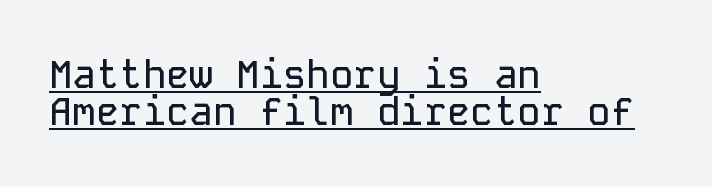
Q: Is the text italic (slanted)? A: No, it is upright.
Q: Is the typeface a serif or a sans-serif typeface? A: Sans-serif.
Q: Is the text underlined? A: Yes.
Q: How is the paragraph aligned? A: Left-aligned.
Q: Is the spacing between letters normal or unusually wide? A: Normal.
Q: Is the spacing between lines tight, normal or loose? A: Tight.
Q: Width (condensed, normal, or wide)? A: Normal.
Q: Stroke contrast? A: Low.
Q: x-height? A: Medium.
Q: Monospaced? A: Yes.
